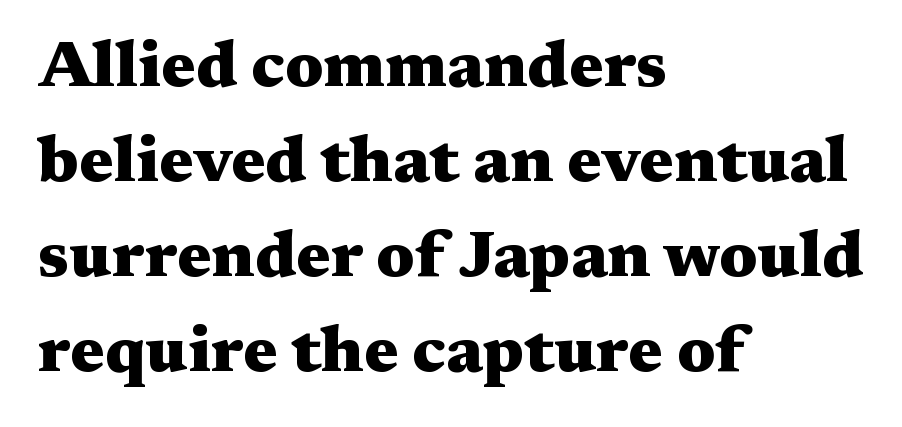
The image shows 65 px heavy, wide serif type, upright; set left-aligned, normal line spacing (1.46x), normal letter spacing, not underlined; medium stroke contrast and a medium x-height.
